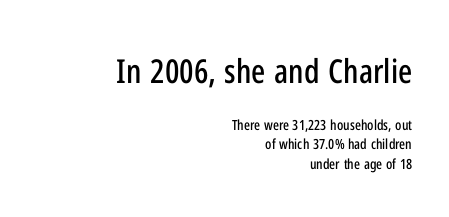
The image shows 33 px condensed sans-serif type, upright; set right-aligned, normal line spacing (1.4x), normal letter spacing, not underlined; the first (top) block is 2.36x larger; low stroke contrast and a medium x-height.
